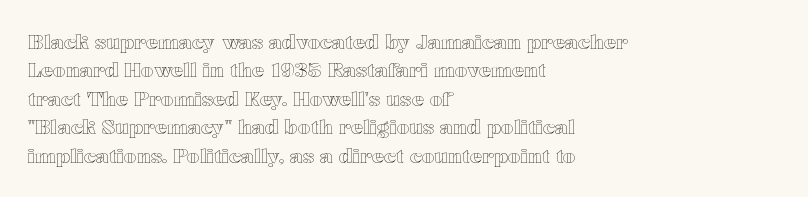
Q: Is the text italic (slanted)? A: No, it is upright.
Q: Is the text underlined? A: No.
Q: How is the paragraph aligned? A: Left-aligned.
Q: Is the spacing between letters normal or unusually wide? A: Normal.
Q: Is the spacing between lines tight, normal or loose? A: Normal.
